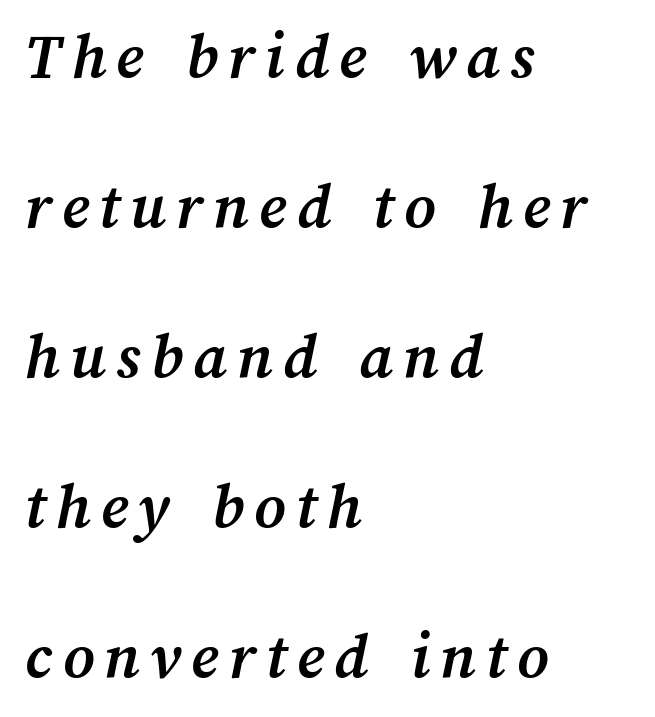
Q: Is the text bold? A: Yes.
Q: Is the text underlined? A: No.
Q: How is the paragraph aligned? A: Left-aligned.
Q: Is the spacing between lines tight, normal or loose? A: Loose.
Q: Width (condensed, normal, or wide)? A: Normal.
Q: Stroke contrast? A: Medium.
Q: x-height? A: Medium.
Q: Monospaced? A: No.
